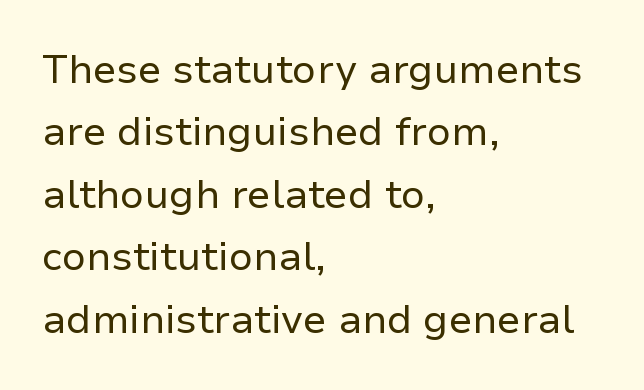
{"serif": "no", "italic": "no", "bold": "no", "weight": "regular", "width": "normal", "stroke_contrast": "low", "x_height": "medium", "monospaced": "no", "underline": "no", "align": "left", "line_spacing": "normal", "line_spacing_ratio": 1.56, "letter_spacing": "normal", "letter_spacing_em": 0.0, "glyph_px": 40}
